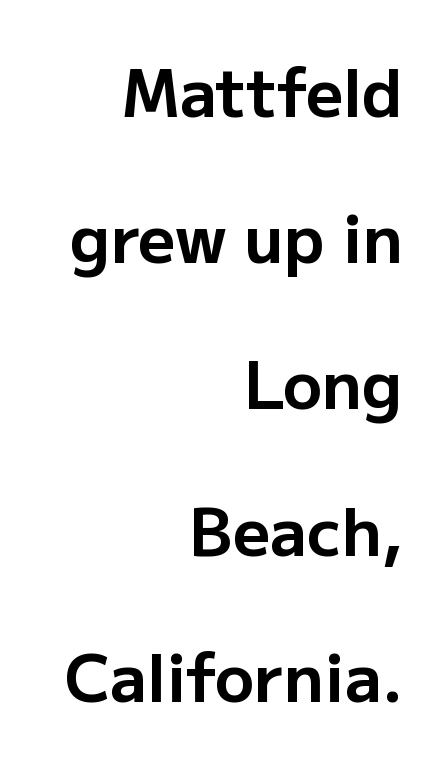
{"serif": "no", "italic": "no", "bold": "yes", "weight": "bold", "width": "normal", "stroke_contrast": "low", "x_height": "medium", "monospaced": "no", "underline": "no", "align": "right", "line_spacing": "loose", "line_spacing_ratio": 2.25, "letter_spacing": "normal", "letter_spacing_em": 0.0, "glyph_px": 65}
